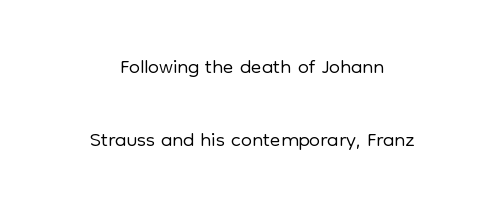
{"serif": "no", "italic": "no", "bold": "no", "weight": "light", "width": "normal", "stroke_contrast": "low", "x_height": "medium", "monospaced": "no", "underline": "no", "align": "center", "line_spacing": "loose", "line_spacing_ratio": 2.34, "letter_spacing": "normal", "letter_spacing_em": 0.0, "glyph_px": 31}
